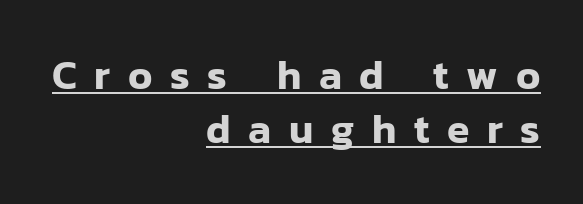
Substantial extra tracking has been applied to these lines. The rendering uses natural spacing where letterforms have individual widths. Posture: upright roman. The rendered words wear a rule along their underside.
